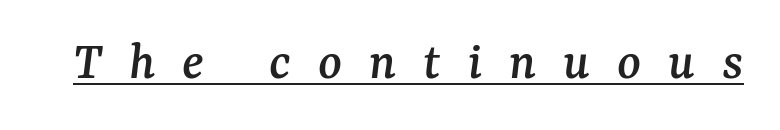
Q: Is the text italic (slanted)? A: Yes, it leans right by about 7 degrees.
Q: Is the typeface a serif or a sans-serif typeface? A: Serif.
Q: Is the text underlined? A: Yes.
Q: Is the spacing between letters normal or unusually wide? A: Unusually wide.
Q: Width (condensed, normal, or wide)? A: Normal.
Q: Stroke contrast? A: Medium.
Q: x-height? A: Medium.
Q: Monospaced? A: No.
